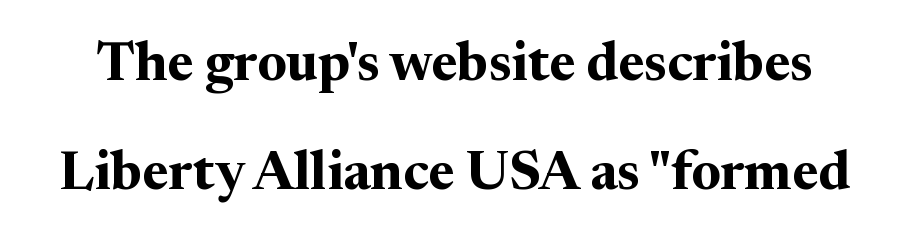
{"serif": "yes", "italic": "no", "bold": "yes", "weight": "bold", "width": "normal", "stroke_contrast": "medium", "x_height": "medium", "monospaced": "no", "underline": "no", "line_spacing": "loose", "line_spacing_ratio": 2.02, "letter_spacing": "normal", "letter_spacing_em": 0.0, "glyph_px": 54}
